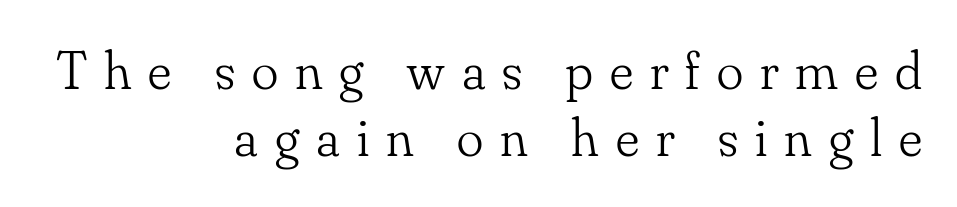
{"serif": "yes", "italic": "no", "bold": "no", "weight": "light", "width": "normal", "stroke_contrast": "low", "x_height": "small", "monospaced": "no", "underline": "no", "align": "right", "line_spacing_ratio": 1.22, "letter_spacing": "wide", "letter_spacing_em": 0.31, "glyph_px": 55}
